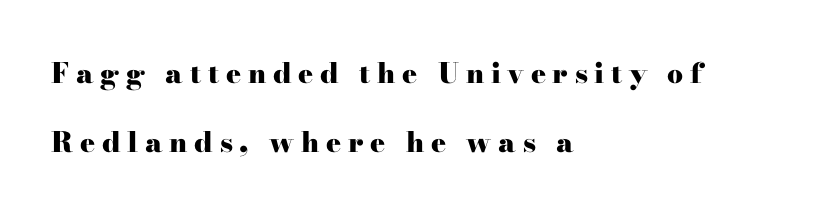
Posture: upright roman. Compared with a centered layout, this one pins lines to the left instead. Each glyph is drawn with heavy, bold strokes. Honestly, the rows look like they've been pulled way apart. Here the designer chose a conventional face with non-uniform glyph widths. A serif font was chosen for this passage.
